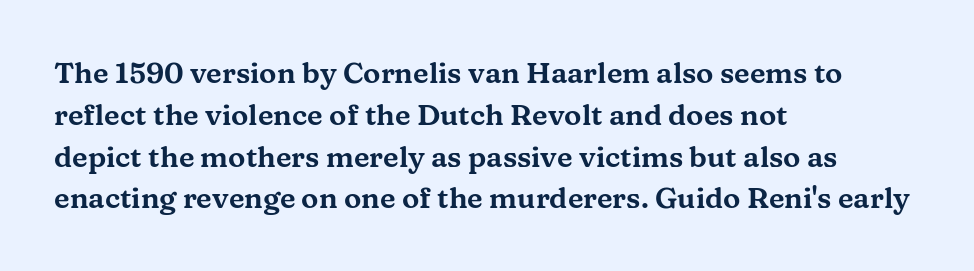
The image shows 29 px wide serif type, upright; set left-aligned, normal line spacing (1.44x), normal letter spacing, not underlined; medium stroke contrast and a medium x-height.
